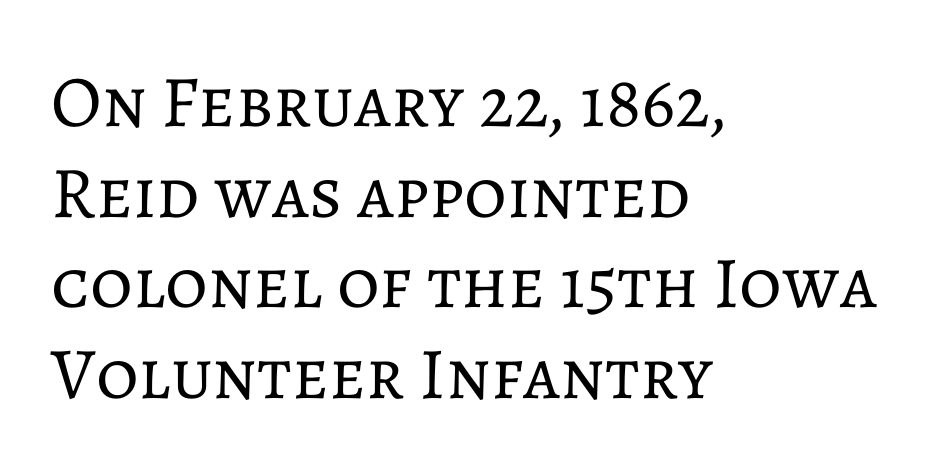
{"italic": "no", "bold": "no", "weight": "regular", "width": "normal", "stroke_contrast": "low", "x_height": "medium", "monospaced": "no", "underline": "no", "align": "left", "line_spacing_ratio": 1.24, "letter_spacing": "normal", "letter_spacing_em": 0.0, "glyph_px": 73}
